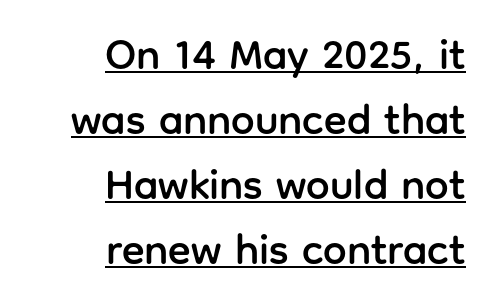
The image shows 42 px sans-serif type, upright; set right-aligned, normal line spacing (1.55x), normal letter spacing, underlined; low stroke contrast and a medium x-height.
